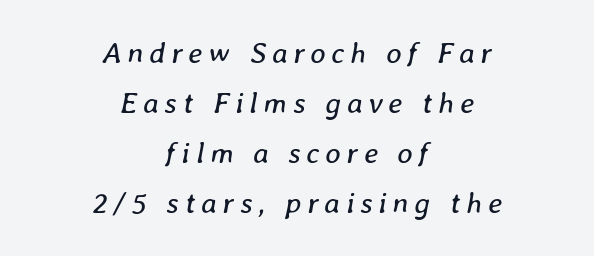
{"italic": "yes", "lean": "right", "slant_degrees": 8, "bold": "no", "weight": "regular", "width": "normal", "stroke_contrast": "low", "x_height": "medium", "monospaced": "no", "underline": "no", "align": "center", "line_spacing": "normal", "line_spacing_ratio": 1.67, "glyph_px": 30}
